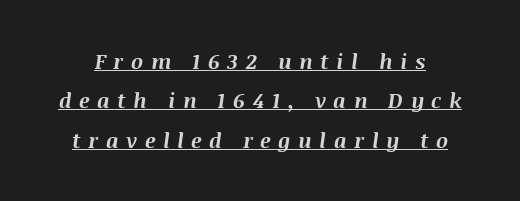
What decoration does the sample have? An underline. Caption: expanded tracking, letters set apart. Heavy, bold letterforms. Designer's note — italics engaged.
